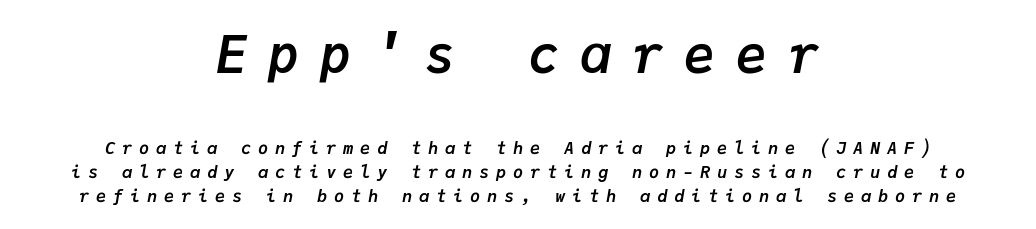
Q: Is the text bold? A: Yes.
Q: Is the text italic (slanted)? A: Yes, it leans right by about 9 degrees.
Q: Is the text underlined? A: No.
Q: How is the paragraph aligned? A: Centered.
Q: Is the spacing between letters normal or unusually wide? A: Unusually wide.
Q: Is the spacing between lines tight, normal or loose? A: Normal.
Q: Which block of text is set in a larger size, the first (top) or the second (bottom)? A: The first (top) one.
Q: Width (condensed, normal, or wide)? A: Normal.
Q: Stroke contrast? A: Low.
Q: x-height? A: Medium.
Q: Monospaced? A: Yes.
